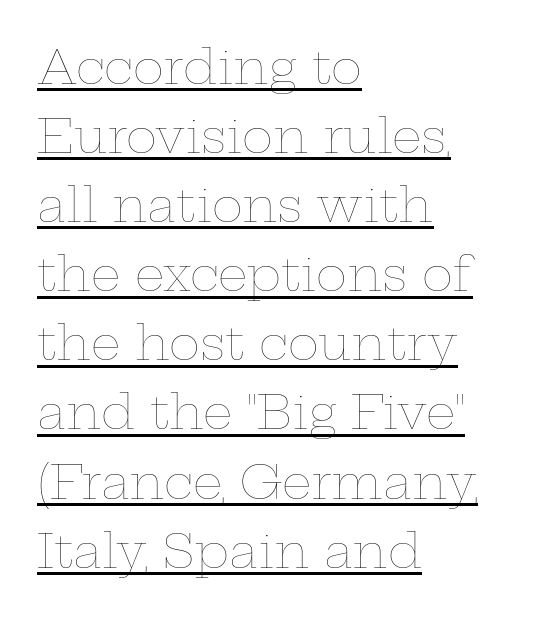
The image shows 47 px thin, wide type, upright; set left-aligned, normal line spacing (1.47x), normal letter spacing, underlined; low stroke contrast and a medium x-height.
